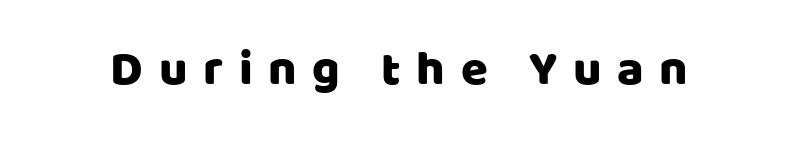
The image shows 49 px sans-serif type, upright; set unusually wide letter spacing (+0.32 em), not underlined; low stroke contrast and a large x-height.
